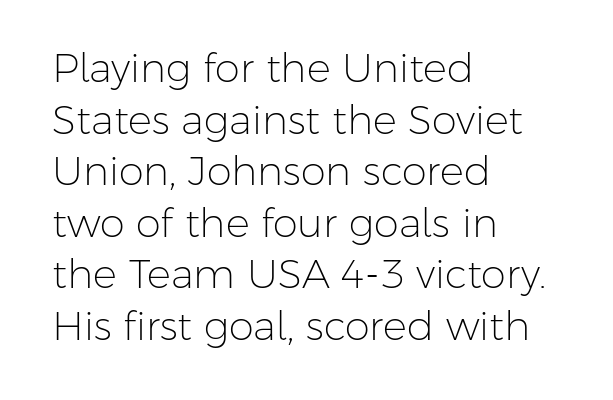
The image shows 40 px light sans-serif type, upright; set left-aligned, normal line spacing (1.29x), normal letter spacing, not underlined; low stroke contrast and a medium x-height.
